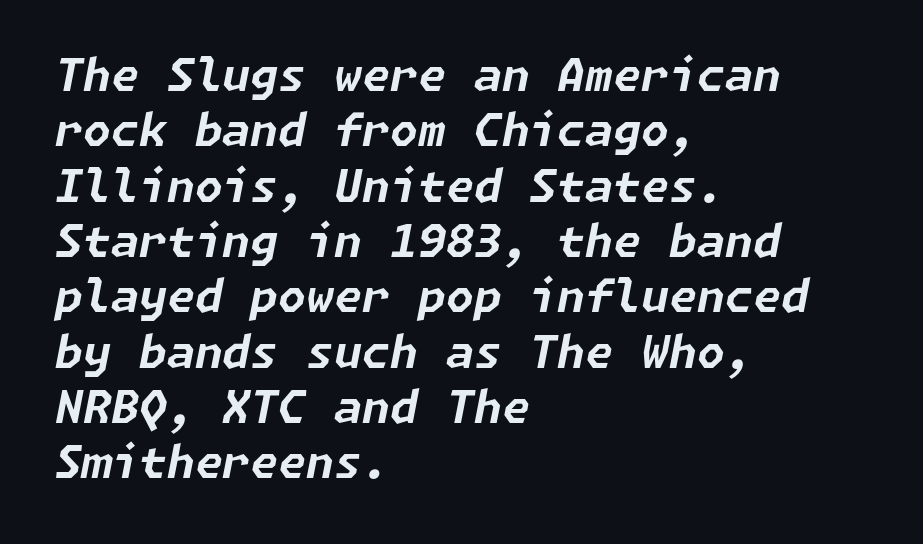
Q: Is the text bold? A: Yes.
Q: Is the text italic (slanted)? A: Yes, it leans right by about 11 degrees.
Q: Is the text underlined? A: No.
Q: How is the paragraph aligned? A: Left-aligned.
Q: Is the spacing between letters normal or unusually wide? A: Normal.
Q: Width (condensed, normal, or wide)? A: Normal.
Q: Stroke contrast? A: Low.
Q: x-height? A: Medium.
